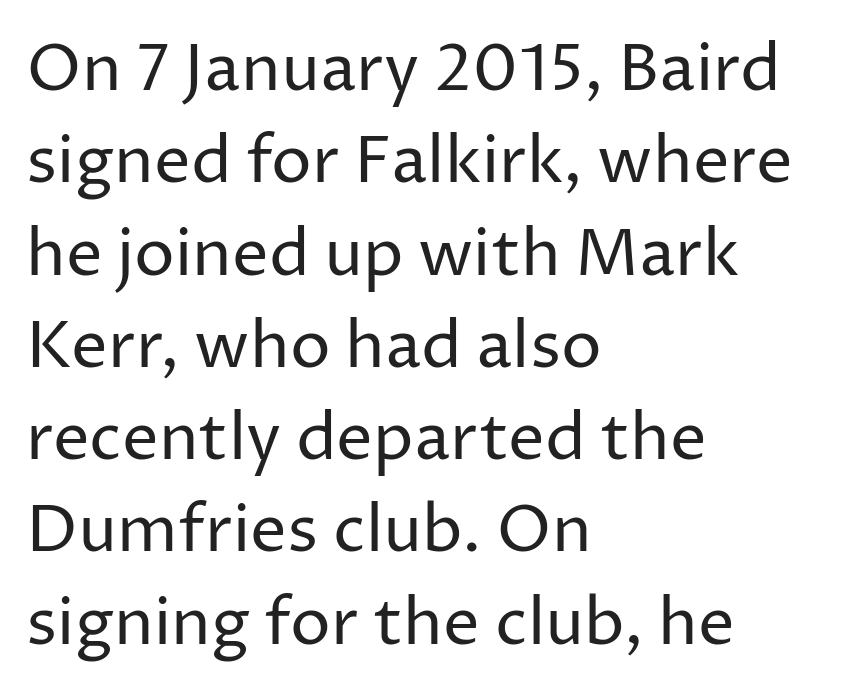
Q: Is the text bold? A: No.
Q: Is the text italic (slanted)? A: No, it is upright.
Q: Is the typeface a serif or a sans-serif typeface? A: Sans-serif.
Q: Is the text underlined? A: No.
Q: How is the paragraph aligned? A: Left-aligned.
Q: Is the spacing between letters normal or unusually wide? A: Normal.
Q: Is the spacing between lines tight, normal or loose? A: Normal.
Q: Width (condensed, normal, or wide)? A: Normal.
Q: Stroke contrast? A: Low.
Q: x-height? A: Medium.
Q: Monospaced? A: No.
